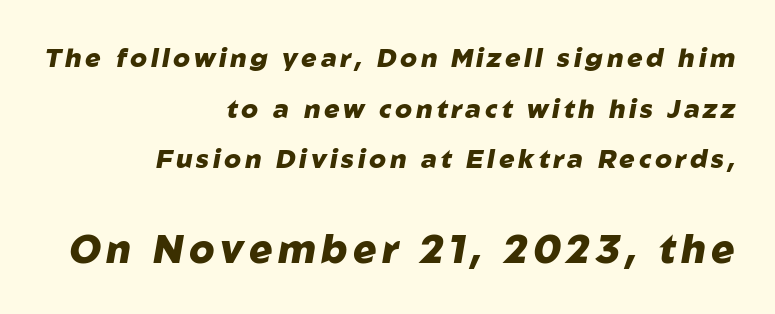
The image shows 39 px heavy type, italic (leaning right); set right-aligned, loose line spacing (1.95x), not underlined; the second (bottom) block is 1.5x larger; low stroke contrast and a medium x-height.
